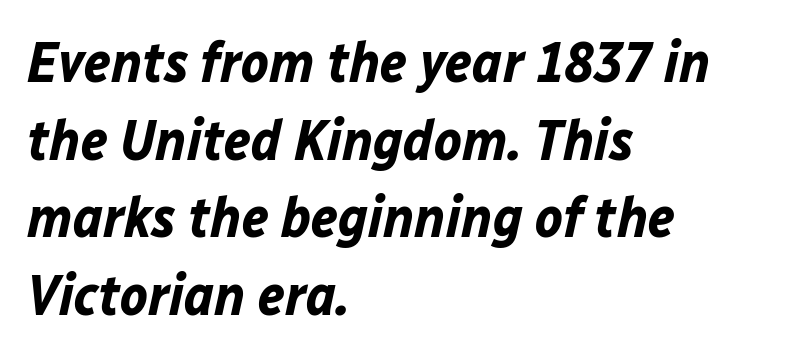
Q: Is the text bold? A: Yes.
Q: Is the text italic (slanted)? A: Yes, it leans right by about 12 degrees.
Q: Is the text underlined? A: No.
Q: How is the paragraph aligned? A: Left-aligned.
Q: Is the spacing between letters normal or unusually wide? A: Normal.
Q: Is the spacing between lines tight, normal or loose? A: Normal.
Q: Width (condensed, normal, or wide)? A: Normal.
Q: Stroke contrast? A: Low.
Q: x-height? A: Medium.
Q: Monospaced? A: No.
